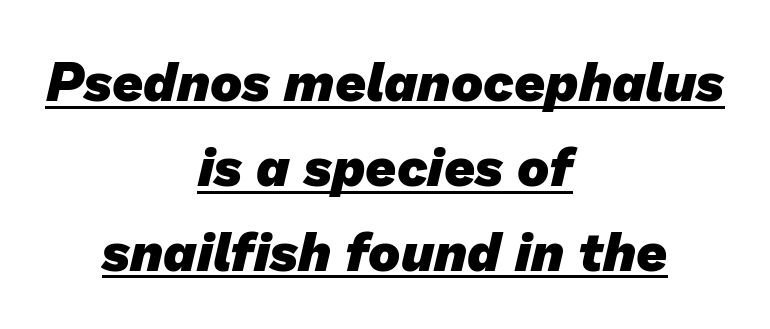
Q: Is the text bold? A: Yes.
Q: Is the typeface a serif or a sans-serif typeface? A: Sans-serif.
Q: Is the text underlined? A: Yes.
Q: How is the paragraph aligned? A: Centered.
Q: Is the spacing between letters normal or unusually wide? A: Normal.
Q: Is the spacing between lines tight, normal or loose? A: Normal.
Q: Width (condensed, normal, or wide)? A: Normal.
Q: Stroke contrast? A: Low.
Q: x-height? A: Medium.
Q: Monospaced? A: No.
